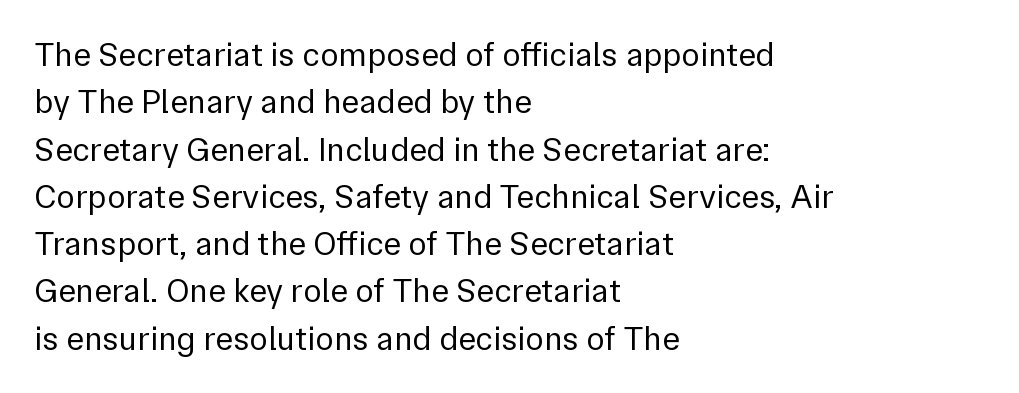
The image shows 34 px regular-weight sans-serif type, upright; set left-aligned, normal line spacing (1.39x), normal letter spacing, not underlined; low stroke contrast and a medium x-height.
